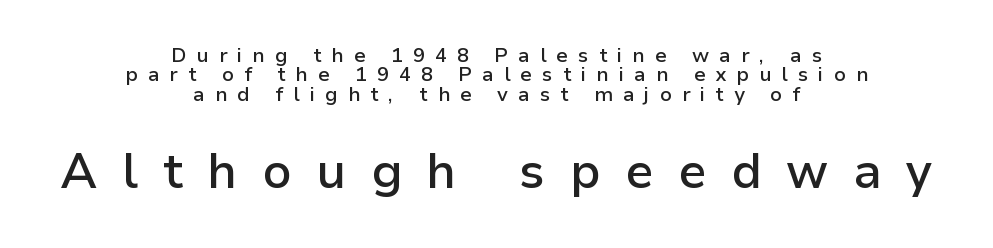
Type style note: lacks serifs. Teacher's note: observe the equal gaps on both sides — that is centered alignment. Is the type bold? Partly — it's a semibold, heavier than regular but not fully bold. The following chunk of copy outweighs the initial chunk in type size. These lines are rendered in a variable-pitch font.
